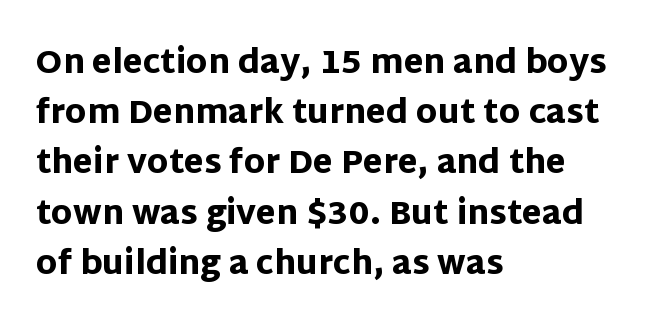
Q: Is the text bold? A: Yes.
Q: Is the text italic (slanted)? A: No, it is upright.
Q: Is the typeface a serif or a sans-serif typeface? A: Sans-serif.
Q: Is the text underlined? A: No.
Q: How is the paragraph aligned? A: Left-aligned.
Q: Is the spacing between letters normal or unusually wide? A: Normal.
Q: Is the spacing between lines tight, normal or loose? A: Normal.
Q: Width (condensed, normal, or wide)? A: Normal.
Q: Stroke contrast? A: Low.
Q: x-height? A: Large.
Q: Monospaced? A: No.
